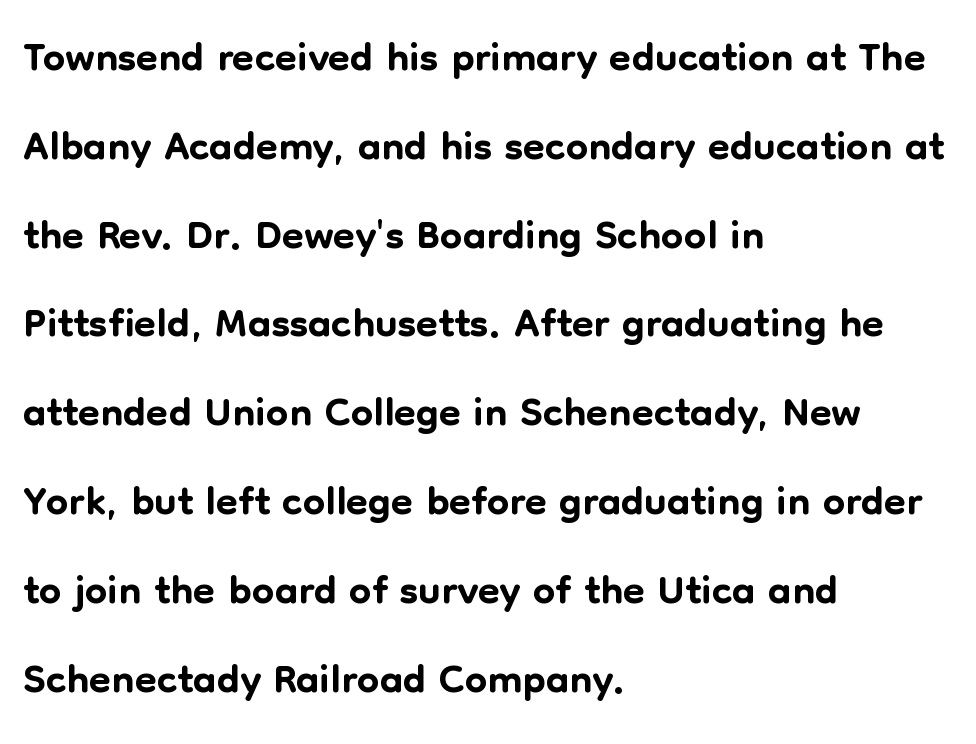
The image shows 63 px sans-serif type, upright; set left-aligned, normal line spacing (1.41x), normal letter spacing, not underlined; low stroke contrast and a medium x-height.
